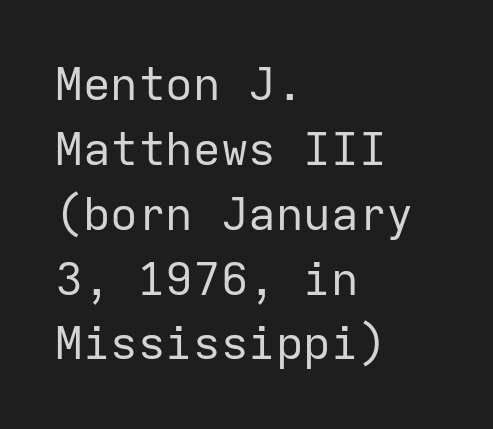
{"serif": "no", "italic": "no", "bold": "no", "weight": "regular", "width": "normal", "stroke_contrast": "low", "x_height": "medium", "monospaced": "yes", "underline": "no", "align": "left", "line_spacing": "normal", "line_spacing_ratio": 1.41, "letter_spacing": "normal", "letter_spacing_em": 0.0, "glyph_px": 46}
